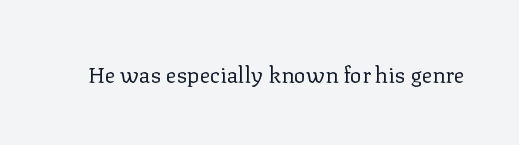
{"italic": "no", "bold": "no", "underline": "no", "letter_spacing": "normal", "letter_spacing_em": 0.0, "glyph_px": 22}
